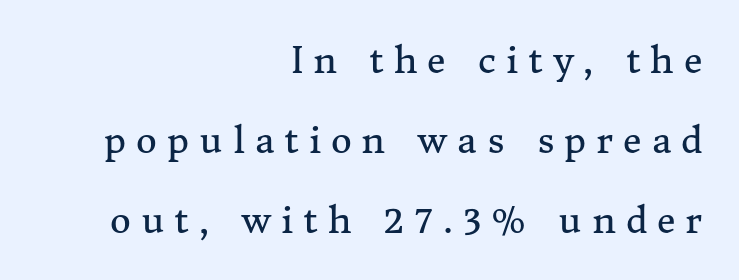
{"serif": "yes", "italic": "no", "bold": "no", "weight": "regular", "width": "normal", "stroke_contrast": "medium", "x_height": "medium", "monospaced": "no", "underline": "no", "align": "right", "line_spacing": "loose", "line_spacing_ratio": 2.22, "letter_spacing": "wide", "letter_spacing_em": 0.28, "glyph_px": 36}
